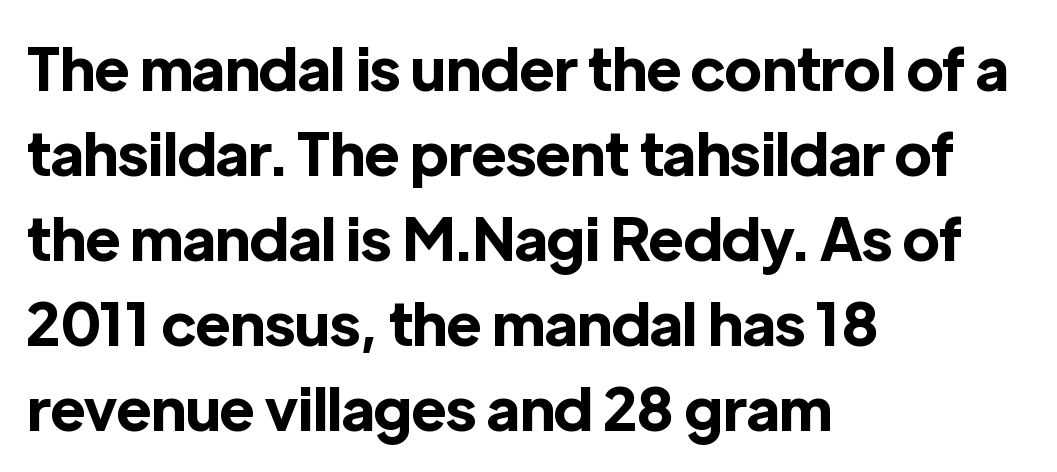
Reading down the column, the eye jumps a familiar distance to each next line. Varying glyph widths throughout — classic text-font behaviour. You'd pick this weight for a headline — it's a proper bold. Serifs: no, the terminals of the letterforms are clean. Any mark beneath the type? The region is blank. Inter-character spacing is left at the font's built-in metrics.
